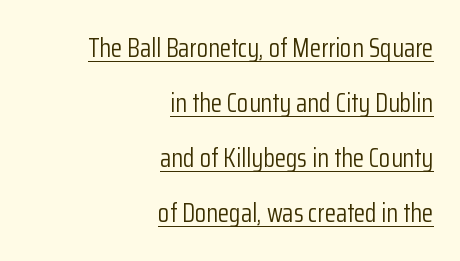
{"italic": "no", "bold": "no", "underline": "yes", "align": "right", "line_spacing": "loose", "line_spacing_ratio": 2.11, "letter_spacing": "normal", "letter_spacing_em": 0.0, "glyph_px": 26}
